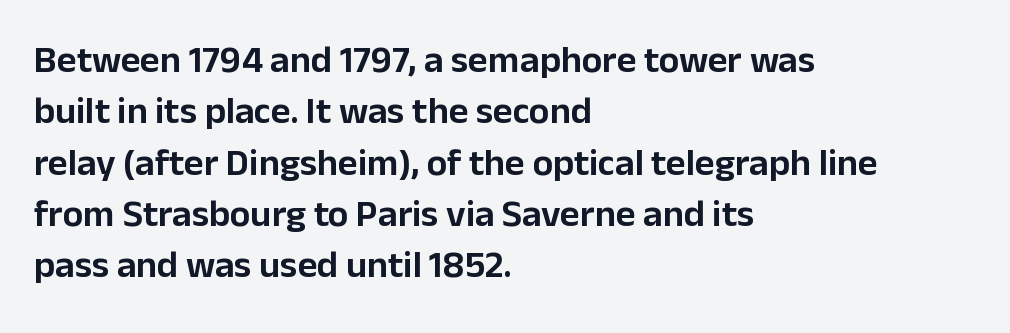
{"serif": "no", "italic": "no", "width": "normal", "stroke_contrast": "low", "x_height": "medium", "monospaced": "no", "underline": "no", "align": "left", "line_spacing": "normal", "line_spacing_ratio": 1.35, "letter_spacing": "normal", "letter_spacing_em": 0.0, "glyph_px": 38}
